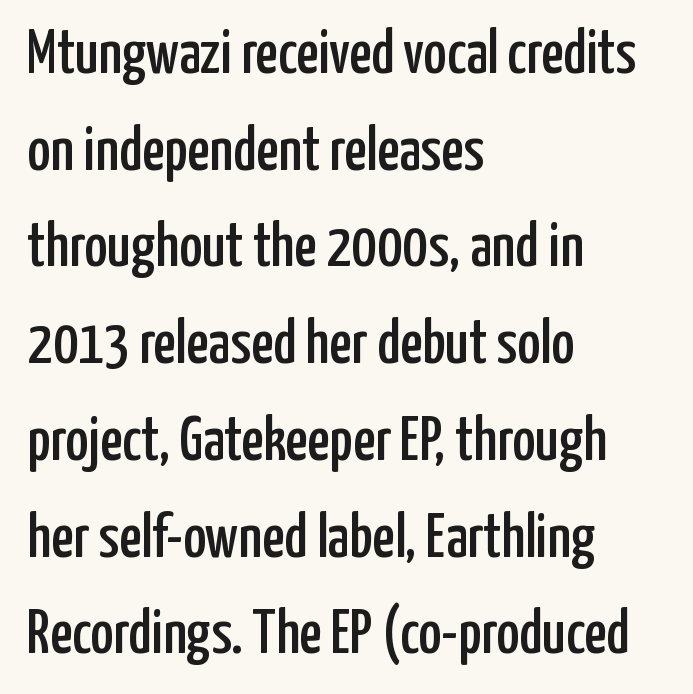
The image shows 62 px condensed sans-serif type, upright; set left-aligned, normal line spacing (1.56x), normal letter spacing, not underlined; low stroke contrast and a medium x-height.
